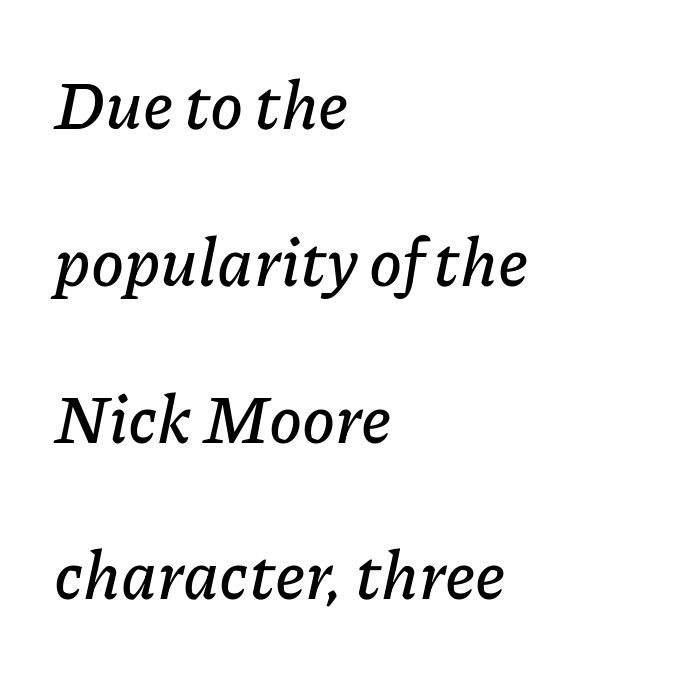
{"italic": "yes", "lean": "right", "slant_degrees": 11, "width": "normal", "stroke_contrast": "low", "x_height": "medium", "monospaced": "no", "underline": "no", "align": "left", "line_spacing": "loose", "line_spacing_ratio": 2.34, "letter_spacing": "normal", "letter_spacing_em": 0.0, "glyph_px": 67}
